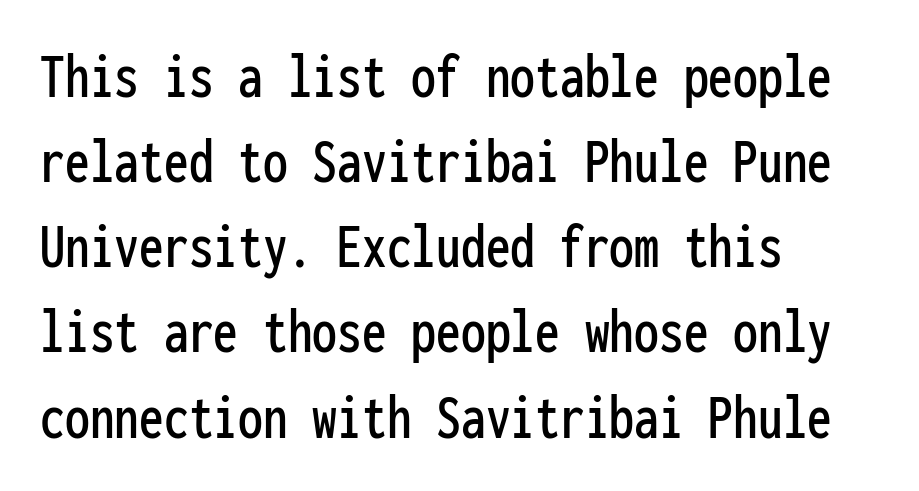
The image shows 66 px condensed sans-serif type, upright, monospaced; set left-aligned, normal line spacing (1.29x), normal letter spacing, not underlined; low stroke contrast and a medium x-height.
